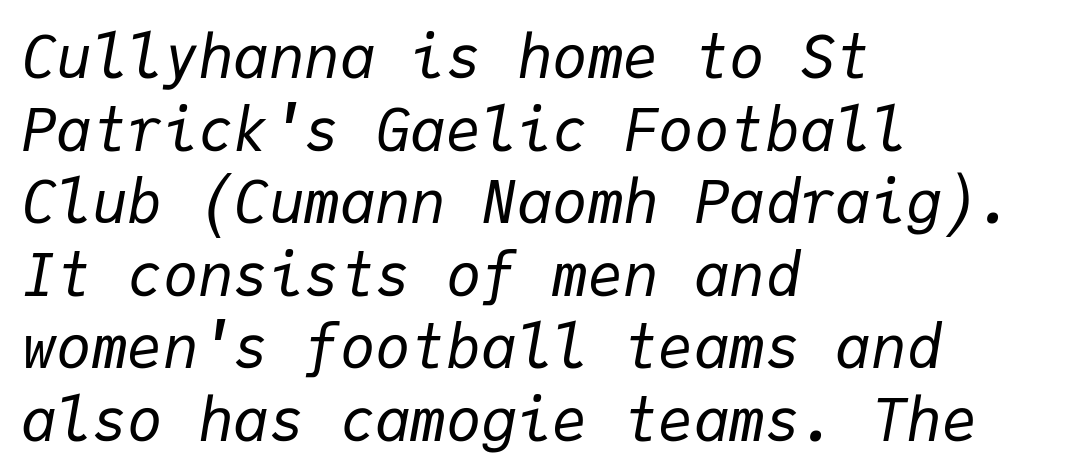
Q: Is the text bold? A: No.
Q: Is the text italic (slanted)? A: Yes, it leans right by about 9 degrees.
Q: Is the text underlined? A: No.
Q: How is the paragraph aligned? A: Left-aligned.
Q: Is the spacing between letters normal or unusually wide? A: Normal.
Q: Width (condensed, normal, or wide)? A: Normal.
Q: Stroke contrast? A: Low.
Q: x-height? A: Medium.
Q: Monospaced? A: Yes.
